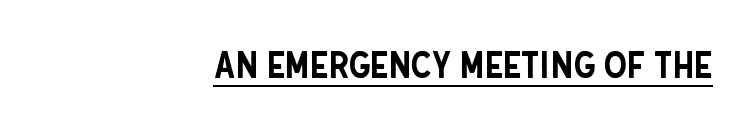
The image shows 37 px condensed sans-serif type, upright; set right-aligned, normal letter spacing, underlined; low stroke contrast and a large x-height.
